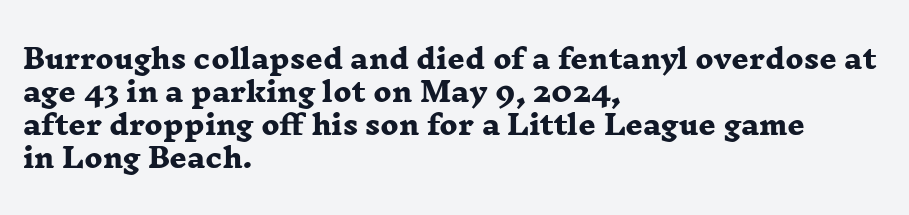
{"bold": "yes", "underline": "no", "align": "left", "line_spacing_ratio": 1.22, "letter_spacing": "normal", "letter_spacing_em": 0.0, "glyph_px": 27}
